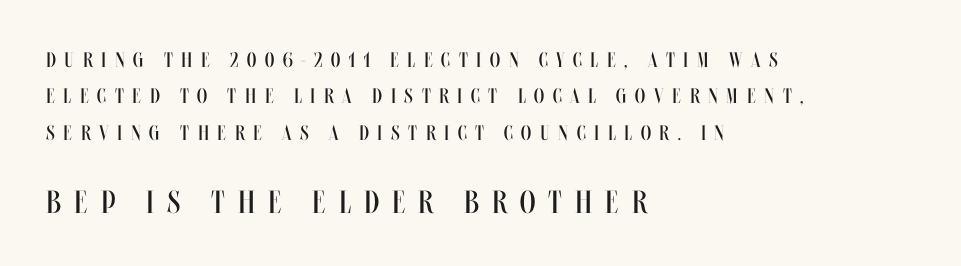
Students, note that the glyphs here are deliberately spaced far apart. Note: smaller setting up top, larger setting below. Glance below the letters and you will spot only blank space. Characters remain perfectly vertical along every line. The rendering anchors every line to the left-hand side.
